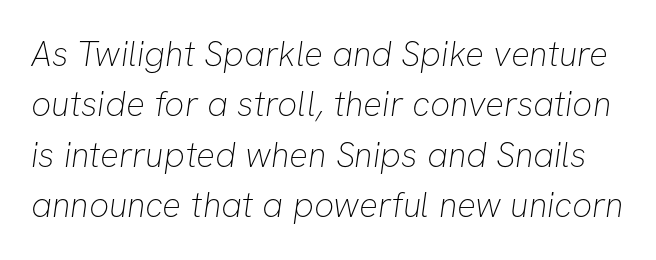
Q: Is the text bold? A: No.
Q: Is the typeface a serif or a sans-serif typeface? A: Sans-serif.
Q: Is the text underlined? A: No.
Q: Is the spacing between letters normal or unusually wide? A: Normal.
Q: Is the spacing between lines tight, normal or loose? A: Normal.
Q: Width (condensed, normal, or wide)? A: Normal.
Q: Stroke contrast? A: Low.
Q: x-height? A: Medium.
Q: Monospaced? A: No.
